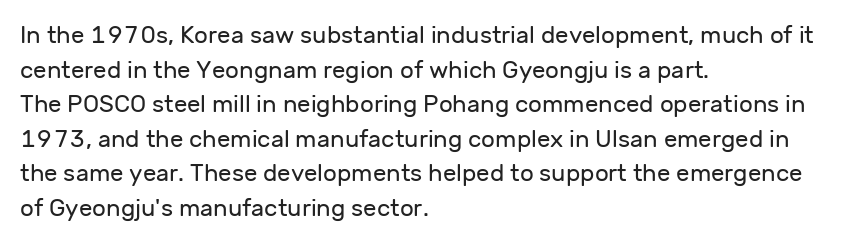
Regarding leading, the lines here are spaced in the standard way. The letters look calm and open, with moderate or lighter stems. Layout note: lines flush left. The rendering keeps characters at their native spacing. The lettering stays uniformly vertical, giving the passage a roman look. Underline: absent.
